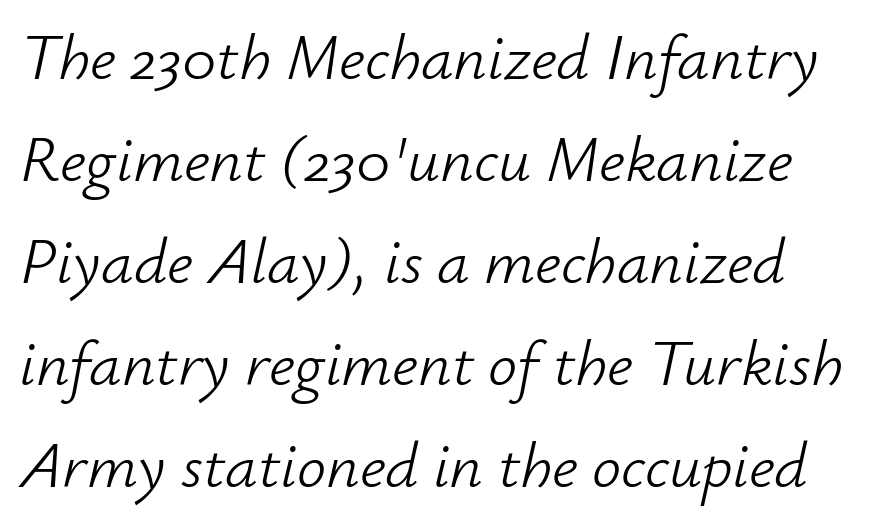
The image shows 65 px light type, italic (leaning right); set normal line spacing (1.57x), normal letter spacing, not underlined; low stroke contrast and a small x-height.
